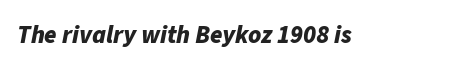
{"italic": "yes", "lean": "right", "slant_degrees": 11, "bold": "yes", "underline": "no", "letter_spacing": "normal", "letter_spacing_em": 0.0, "glyph_px": 25}
